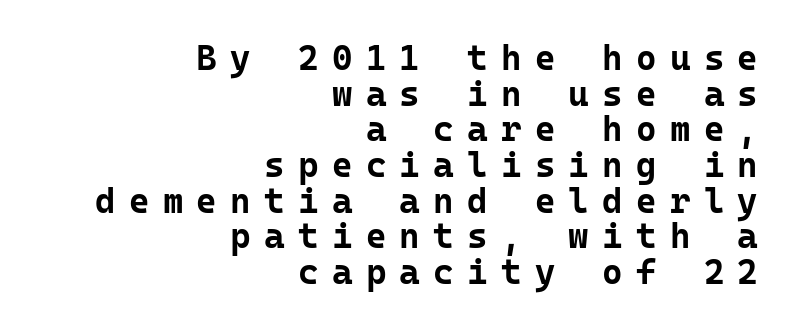
{"serif": "no", "italic": "no", "bold": "yes", "weight": "bold", "width": "normal", "stroke_contrast": "low", "x_height": "medium", "monospaced": "yes", "underline": "no", "align": "right", "line_spacing": "tight", "line_spacing_ratio": 1.02, "letter_spacing": "wide", "letter_spacing_em": 0.38, "glyph_px": 35}
